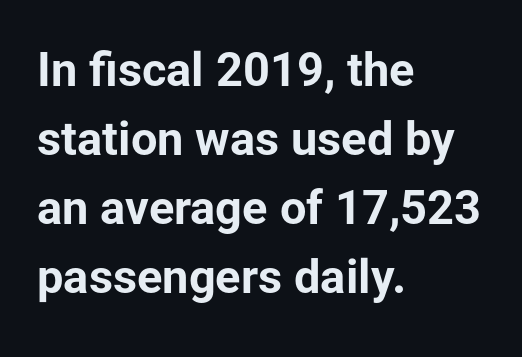
The image shows 47 px bold sans-serif type, upright; set left-aligned, normal line spacing (1.47x), normal letter spacing, not underlined; low stroke contrast and a medium x-height.
